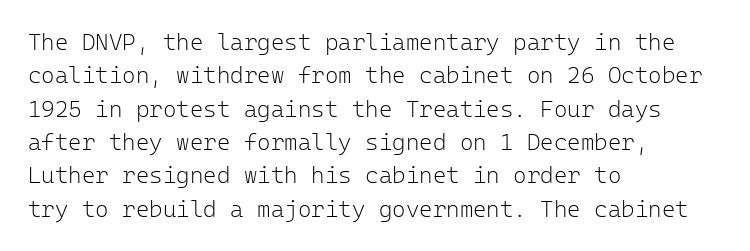
{"italic": "no", "bold": "no", "underline": "no", "align": "left", "line_spacing": "normal", "line_spacing_ratio": 1.45, "letter_spacing": "normal", "letter_spacing_em": 0.0, "glyph_px": 23}
